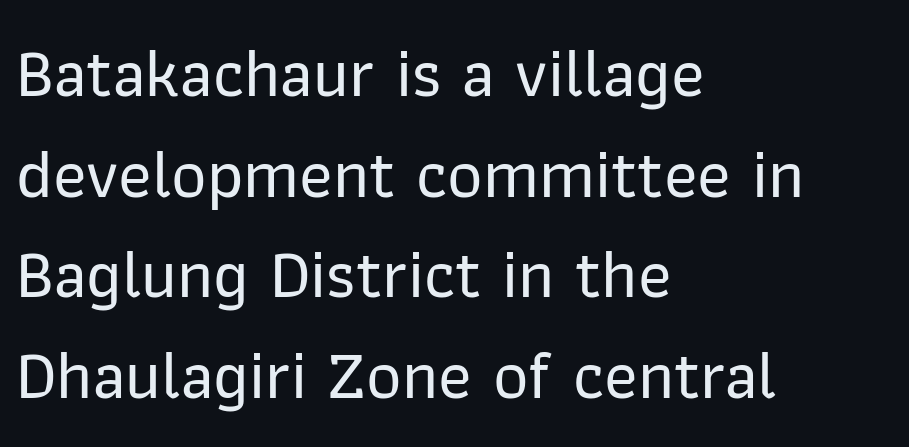
What kind of face is this? One without serifs — a sans. No italicization has been applied; the sample stays upright. A typesetter would call this proportional, since set widths differ per character. Default kerning and tracking; the words read as compact shapes. Regular leading.
